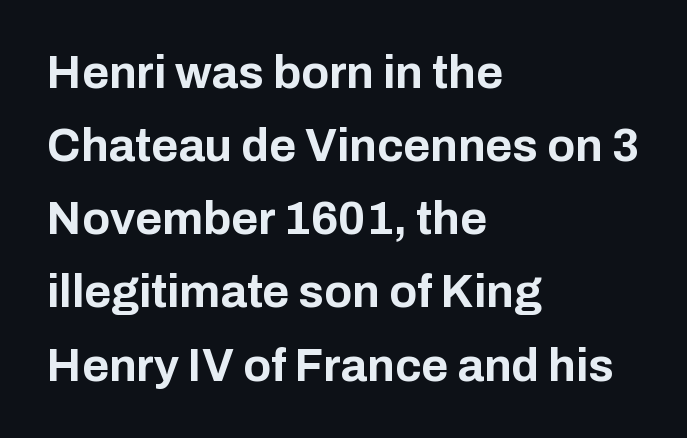
Bare-footed words on every line. The letters sit at their default tracking, neither squeezed nor spread. Typographically, this falls in the sans-serif category. The passage shown stacks its lines at a standard gap. The rendering uses natural spacing where letterforms have individual widths.
